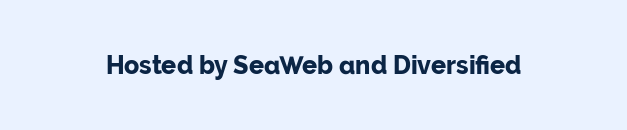
Q: Is the text bold? A: Yes.
Q: Is the text italic (slanted)? A: No, it is upright.
Q: Is the text underlined? A: No.
Q: Is the spacing between letters normal or unusually wide? A: Normal.
